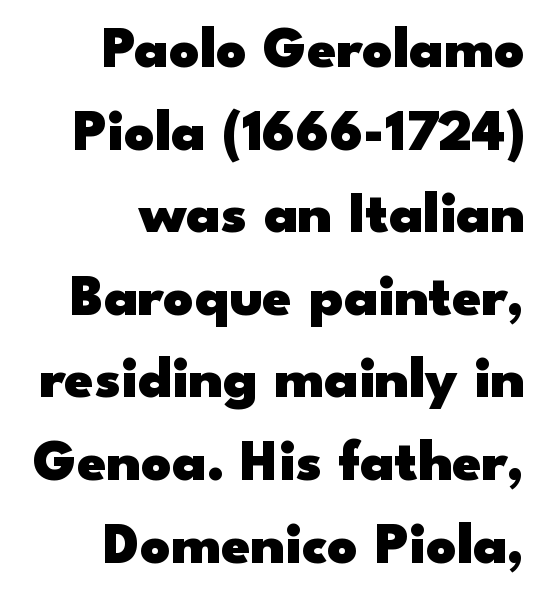
{"serif": "no", "italic": "no", "bold": "yes", "weight": "heavy", "width": "wide", "stroke_contrast": "low", "x_height": "small", "monospaced": "no", "underline": "no", "align": "right", "line_spacing": "normal", "line_spacing_ratio": 1.4, "letter_spacing": "normal", "letter_spacing_em": 0.0, "glyph_px": 59}
